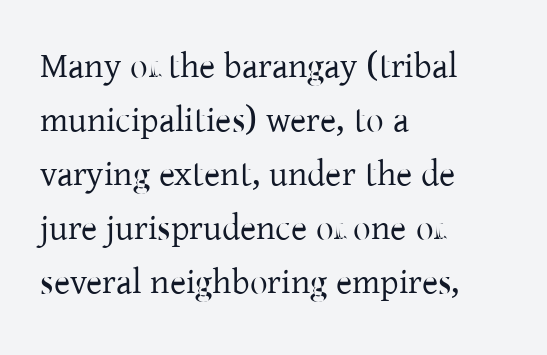
{"serif": "yes", "italic": "no", "bold": "no", "weight": "regular", "width": "normal", "stroke_contrast": "low", "x_height": "medium", "monospaced": "no", "underline": "no", "align": "left", "line_spacing": "normal", "line_spacing_ratio": 1.54, "letter_spacing": "normal", "letter_spacing_em": 0.0, "glyph_px": 35}
